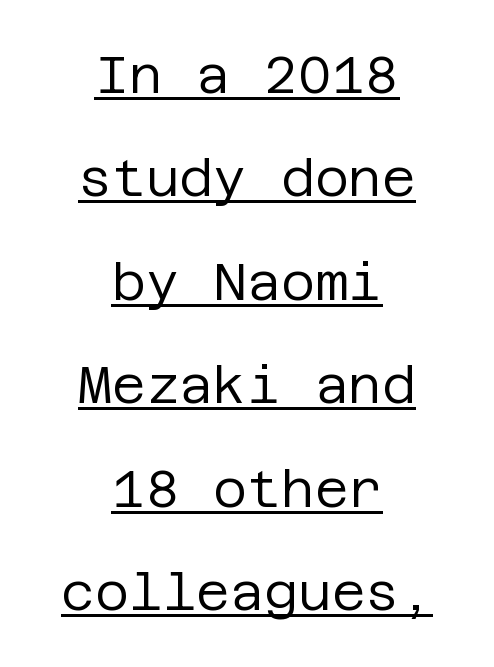
Q: Is the text bold? A: No.
Q: Is the text italic (slanted)? A: No, it is upright.
Q: Is the typeface a serif or a sans-serif typeface? A: Sans-serif.
Q: Is the text underlined? A: Yes.
Q: How is the paragraph aligned? A: Centered.
Q: Is the spacing between letters normal or unusually wide? A: Normal.
Q: Is the spacing between lines tight, normal or loose? A: Loose.
Q: Width (condensed, normal, or wide)? A: Normal.
Q: Stroke contrast? A: Low.
Q: x-height? A: Large.
